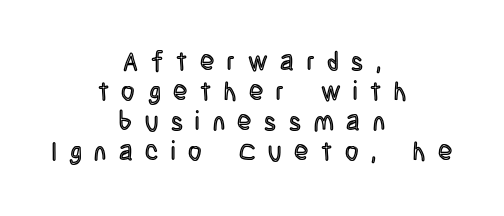
{"italic": "no", "underline": "no", "align": "center", "line_spacing_ratio": 1.16, "letter_spacing": "wide", "letter_spacing_em": 0.49, "glyph_px": 26}
